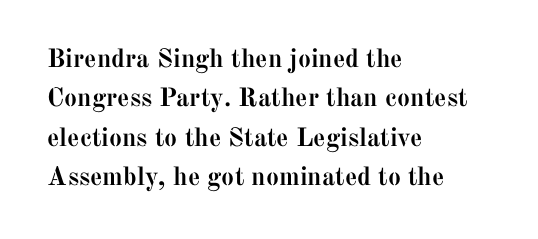
Q: Is the text bold? A: Yes.
Q: Is the text italic (slanted)? A: No, it is upright.
Q: Is the text underlined? A: No.
Q: How is the paragraph aligned? A: Left-aligned.
Q: Is the spacing between letters normal or unusually wide? A: Normal.
Q: Is the spacing between lines tight, normal or loose? A: Normal.
